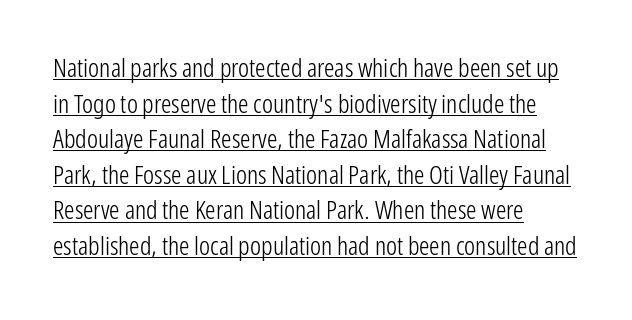
{"italic": "no", "bold": "no", "underline": "yes", "align": "left", "line_spacing": "normal", "line_spacing_ratio": 1.37, "letter_spacing": "normal", "letter_spacing_em": 0.0, "glyph_px": 26}
